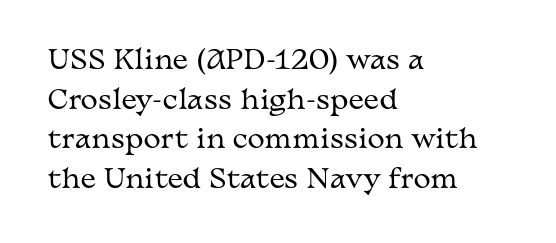
Q: Is the text bold? A: No.
Q: Is the text italic (slanted)? A: No, it is upright.
Q: Is the text underlined? A: No.
Q: How is the paragraph aligned? A: Left-aligned.
Q: Is the spacing between letters normal or unusually wide? A: Normal.
Q: Is the spacing between lines tight, normal or loose? A: Normal.
